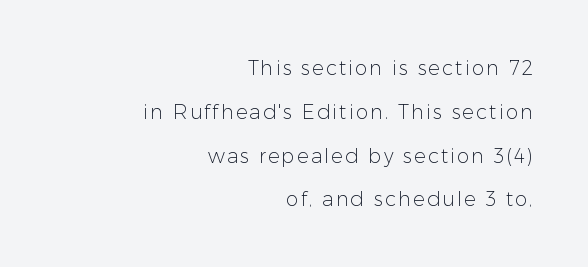
Any mark beneath the type? The region is blank. Notice how the passage keeps a crisp vertical edge on the right only. In terms of posture, this sample is upright. Vertical stems look standard width or narrower in stroke. Successive baselines arrive slowly, with a big drop between each.
